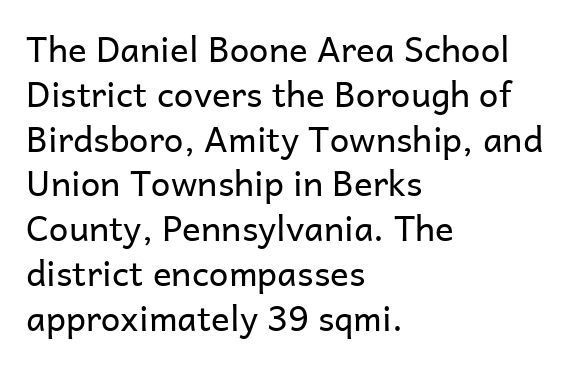
Alignment: flush left. Clear beneath every line of the passage. Posture: straight, roman, zero tilt. This reads as an unemphasized weight, regular at the heaviest. A typesetter would label this face a sans. Honestly, the letter spacing is just normal — you wouldn't notice it.
